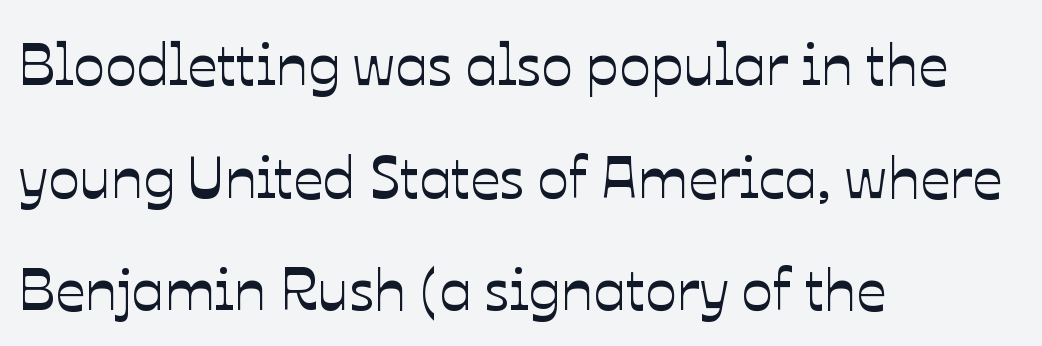
Q: Is the text italic (slanted)? A: No, it is upright.
Q: Is the text underlined? A: No.
Q: How is the paragraph aligned? A: Left-aligned.
Q: Is the spacing between letters normal or unusually wide? A: Normal.
Q: Is the spacing between lines tight, normal or loose? A: Loose.
Q: Width (condensed, normal, or wide)? A: Normal.
Q: Stroke contrast? A: Low.
Q: x-height? A: Medium.
Q: Monospaced? A: No.
